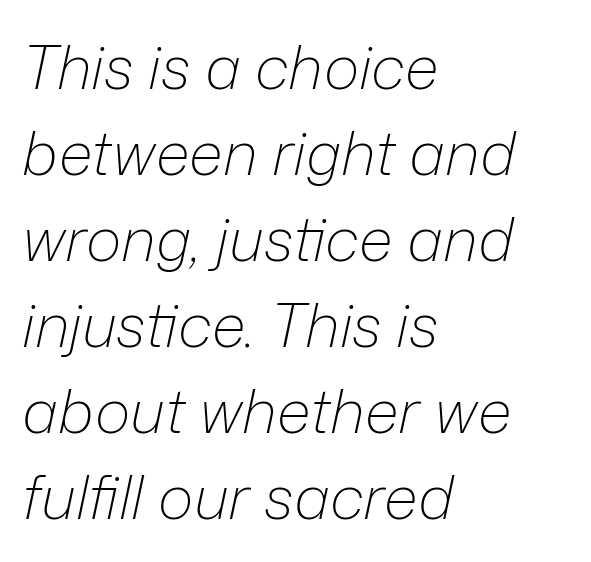
These lines are rendered in a variable-pitch font. Each row of text sits above clean, open space. The type is set solid horizontally, with unmodified tracking. Line spacing here is normal.
